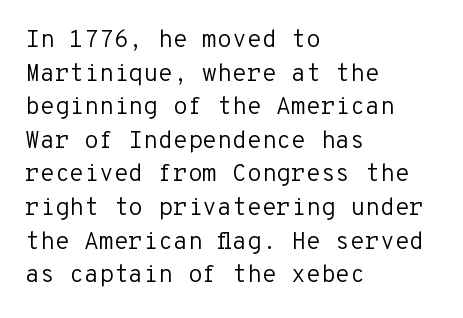
The image shows 24 px text type, upright; set left-aligned, normal line spacing (1.4x), normal letter spacing, not underlined.
